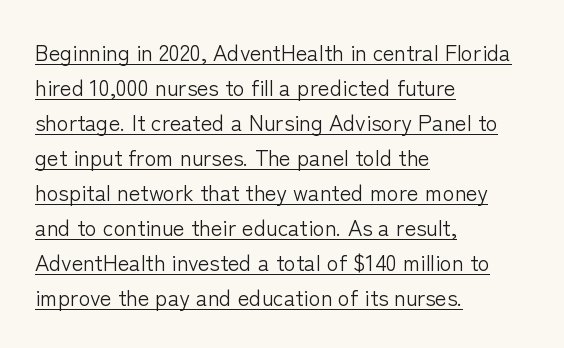
{"italic": "no", "bold": "no", "underline": "yes", "align": "left", "line_spacing": "normal", "line_spacing_ratio": 1.59, "letter_spacing": "normal", "letter_spacing_em": 0.0, "glyph_px": 22}
